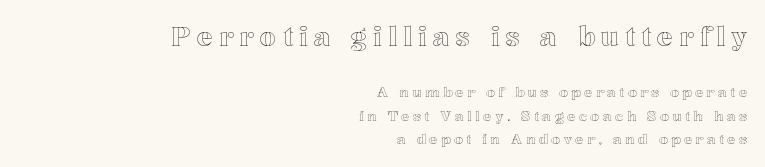
{"italic": "no", "underline": "no", "align": "right", "line_spacing": "normal", "line_spacing_ratio": 1.67, "letter_spacing": "wide", "letter_spacing_em": 0.24, "larger_block": "first", "size_ratio": 1.86, "glyph_px": 26}
